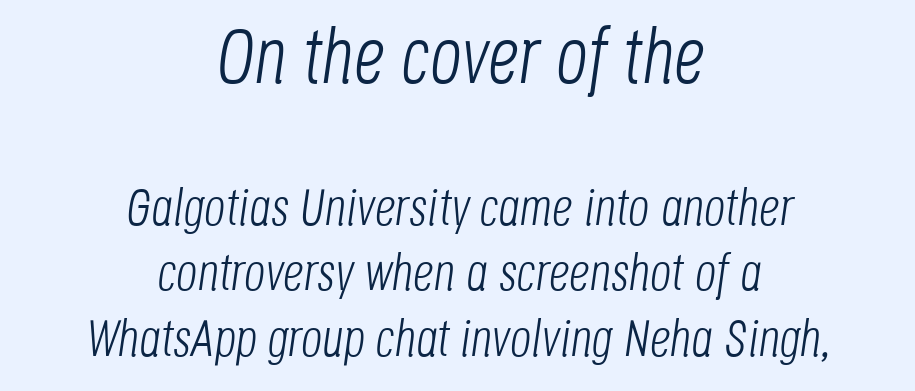
{"italic": "yes", "lean": "right", "slant_degrees": 8, "bold": "no", "weight": "light", "width": "condensed", "stroke_contrast": "low", "x_height": "large", "monospaced": "no", "underline": "no", "align": "center", "line_spacing": "normal", "line_spacing_ratio": 1.26, "letter_spacing": "normal", "letter_spacing_em": 0.0, "larger_block": "first", "size_ratio": 1.5, "glyph_px": 78}
